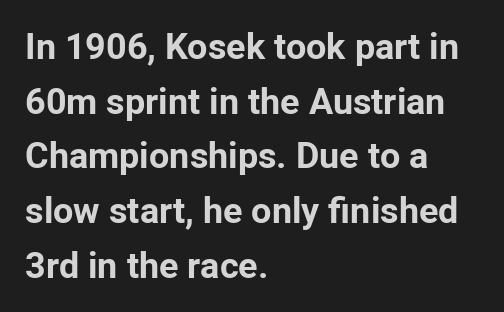
{"serif": "no", "italic": "no", "bold": "yes", "weight": "bold", "width": "normal", "stroke_contrast": "low", "x_height": "medium", "monospaced": "no", "underline": "no", "align": "left", "line_spacing": "normal", "line_spacing_ratio": 1.52, "letter_spacing": "normal", "letter_spacing_em": 0.0, "glyph_px": 36}
